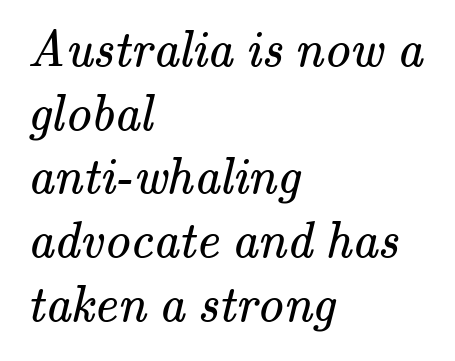
Q: Is the text bold? A: No.
Q: Is the typeface a serif or a sans-serif typeface? A: Serif.
Q: Is the text underlined? A: No.
Q: How is the paragraph aligned? A: Left-aligned.
Q: Is the spacing between letters normal or unusually wide? A: Normal.
Q: Is the spacing between lines tight, normal or loose? A: Normal.
Q: Width (condensed, normal, or wide)? A: Normal.
Q: Stroke contrast? A: Medium.
Q: x-height? A: Small.
Q: Monospaced? A: No.
